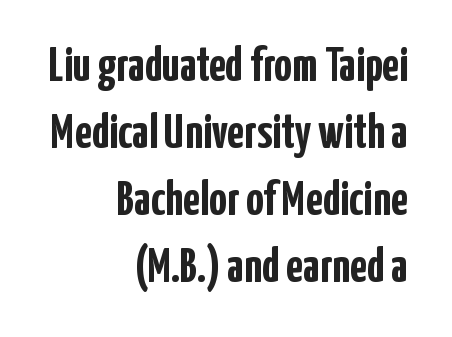
The image shows 49 px semibold, condensed sans-serif type, upright; set right-aligned, normal line spacing (1.37x), normal letter spacing, not underlined; low stroke contrast and a medium x-height.
